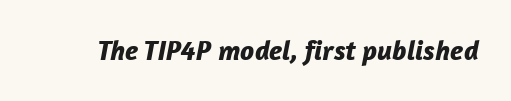
Words appear dense and cohesive because spacing is normal. The font is running at its bold setting. The font's italic variant was chosen for this text. Unmarked baselines from the first word to the last. The letters advance in unequal steps, a hallmark of proportional type.
